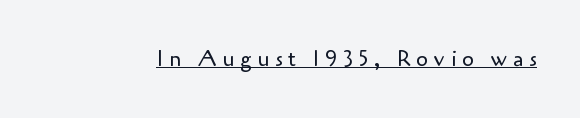
The passage shown is not bold in any degree. The typography opts for an upright posture over an oblique one. Look at the tracking — it's clearly loosened, letters drifting apart. The face used here appears with an underline applied.
